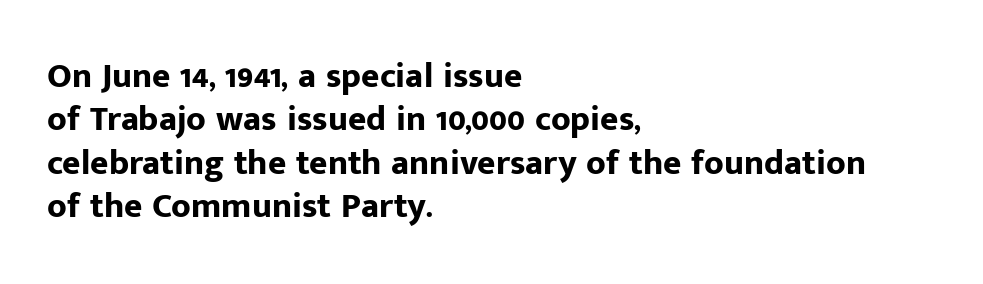
This rendering features lettering with no underline. No italicization has been applied; the sample stays upright. Default kerning and tracking; the words read as compact shapes. The characters display no serif detailing; their extremities are plain. Spacing verdict: proportional, widths tailored to each character. Heavy, bold letterforms.
